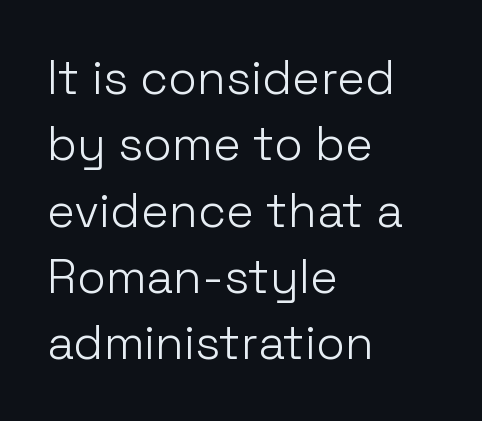
The image shows 47 px light sans-serif type, upright; set left-aligned, normal line spacing (1.41x), normal letter spacing, not underlined; low stroke contrast and a medium x-height.
